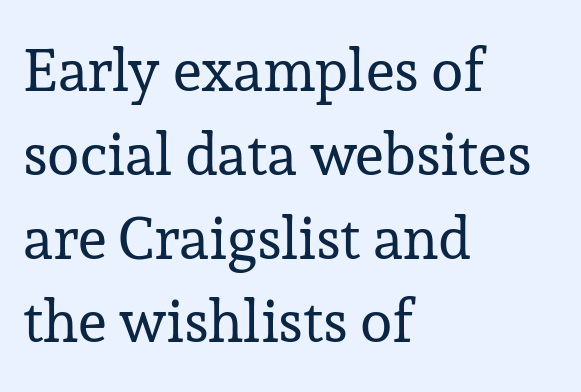
Q: Is the text bold? A: No.
Q: Is the text italic (slanted)? A: No, it is upright.
Q: Is the typeface a serif or a sans-serif typeface? A: Serif.
Q: Is the text underlined? A: No.
Q: How is the paragraph aligned? A: Left-aligned.
Q: Is the spacing between letters normal or unusually wide? A: Normal.
Q: Is the spacing between lines tight, normal or loose? A: Normal.
Q: Width (condensed, normal, or wide)? A: Normal.
Q: Stroke contrast? A: Low.
Q: x-height? A: Medium.
Q: Monospaced? A: No.
